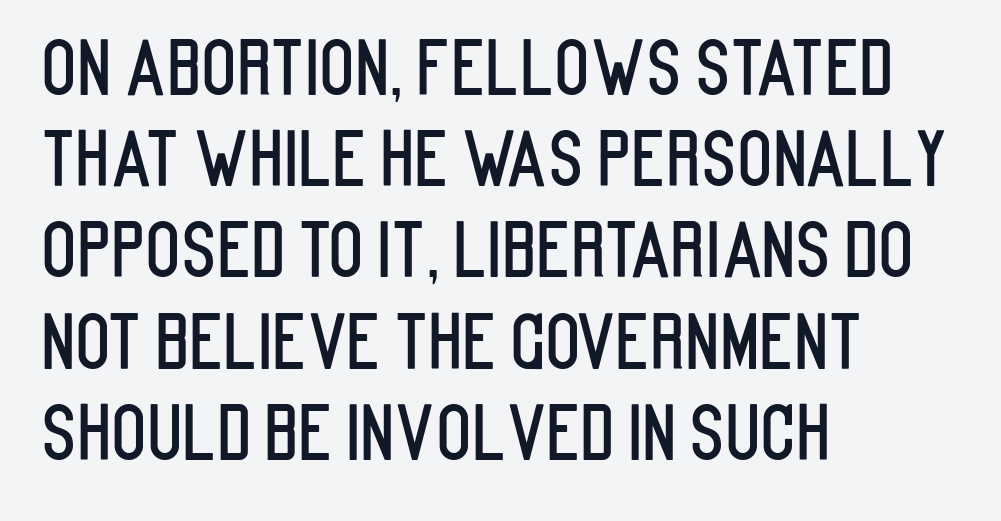
The image shows 73 px condensed sans-serif type, upright; set left-aligned, normal line spacing (1.25x), normal letter spacing, not underlined; low stroke contrast and a large x-height.
